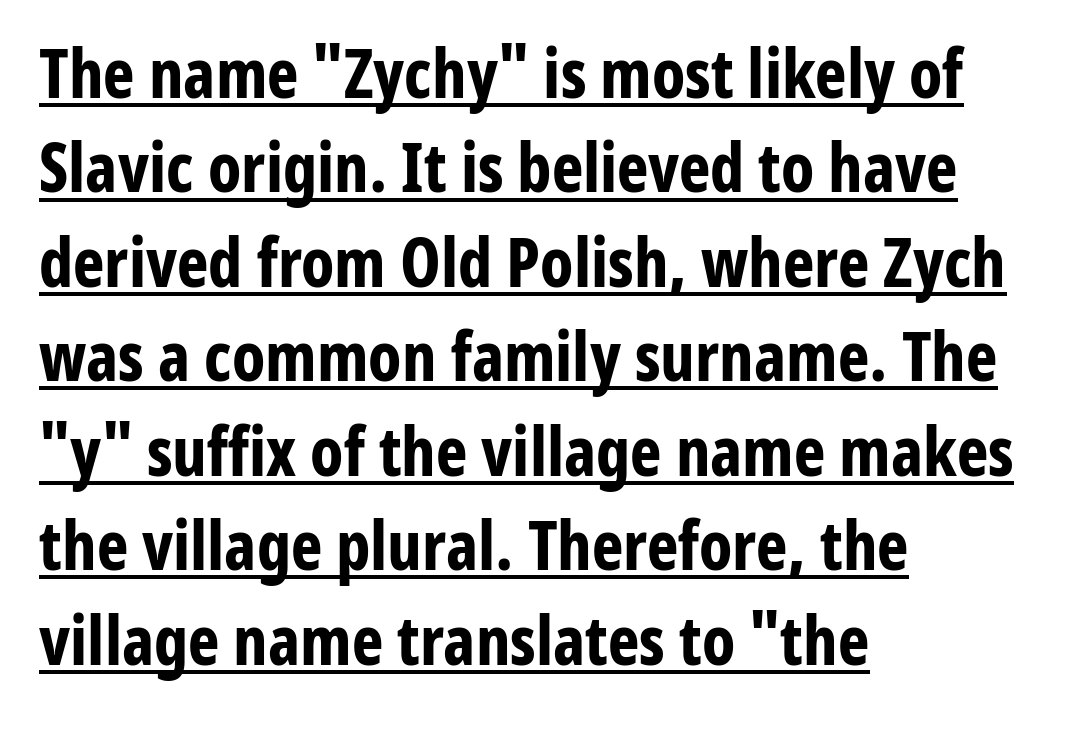
The image shows 67 px bold, condensed sans-serif type, upright; set left-aligned, normal line spacing (1.41x), normal letter spacing, underlined; low stroke contrast and a medium x-height.
